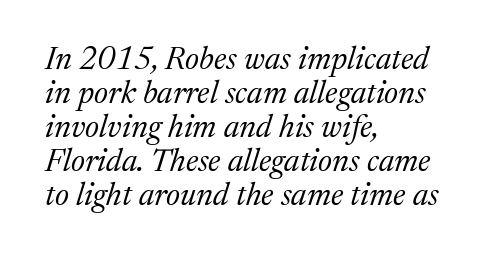
Q: Is the text bold? A: No.
Q: Is the text italic (slanted)? A: Yes, it leans right by about 17 degrees.
Q: Is the typeface a serif or a sans-serif typeface? A: Serif.
Q: Is the text underlined? A: No.
Q: How is the paragraph aligned? A: Left-aligned.
Q: Is the spacing between letters normal or unusually wide? A: Normal.
Q: Is the spacing between lines tight, normal or loose? A: Tight.
Q: Width (condensed, normal, or wide)? A: Normal.
Q: Stroke contrast? A: Medium.
Q: x-height? A: Medium.
Q: Monospaced? A: No.
